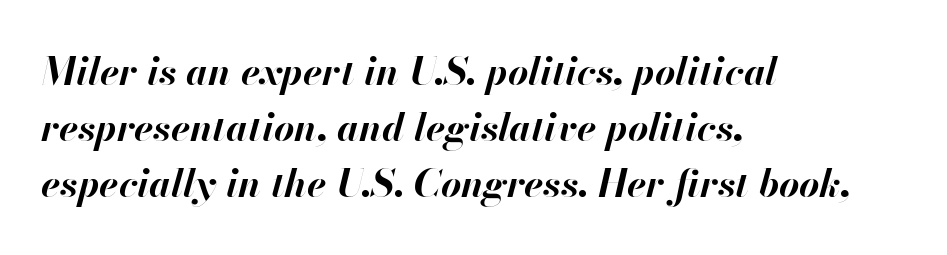
One-word summary of the alignment: left. Underline: absent. The horizontal fit of the characters is conventional and even. The font's italic variant was chosen for this text. Successive baselines arrive at the customary interval.
